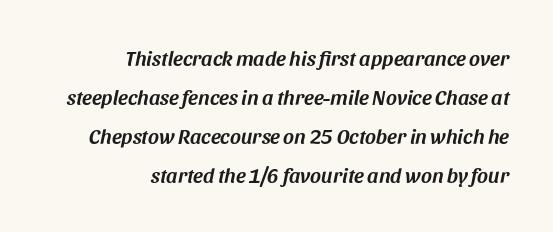
{"italic": "yes", "lean": "right", "slant_degrees": 11, "underline": "no", "align": "right", "line_spacing_ratio": 1.86, "letter_spacing": "normal", "letter_spacing_em": 0.0, "glyph_px": 21}
